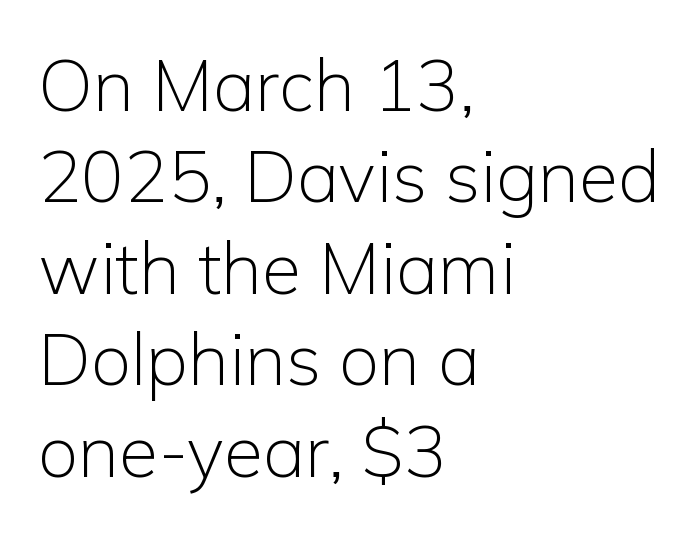
Q: Is the text bold? A: No.
Q: Is the text italic (slanted)? A: No, it is upright.
Q: Is the typeface a serif or a sans-serif typeface? A: Sans-serif.
Q: Is the text underlined? A: No.
Q: How is the paragraph aligned? A: Left-aligned.
Q: Is the spacing between letters normal or unusually wide? A: Normal.
Q: Is the spacing between lines tight, normal or loose? A: Normal.
Q: Width (condensed, normal, or wide)? A: Normal.
Q: Stroke contrast? A: Low.
Q: x-height? A: Medium.
Q: Monospaced? A: No.
